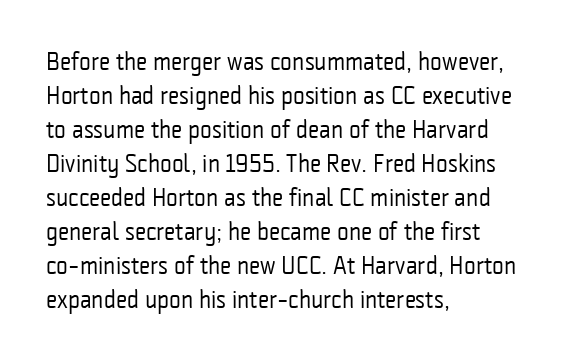
{"italic": "no", "bold": "no", "underline": "no", "align": "left", "line_spacing": "normal", "line_spacing_ratio": 1.36, "letter_spacing": "normal", "letter_spacing_em": 0.0, "glyph_px": 25}
